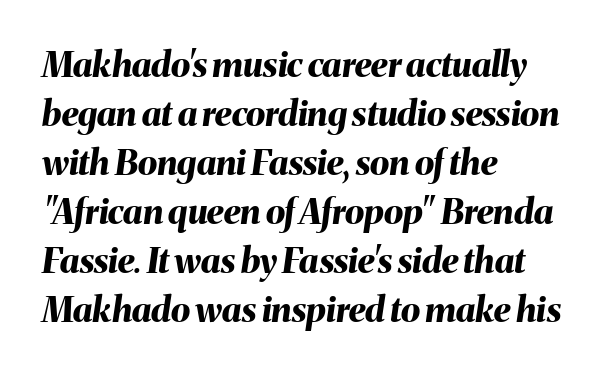
The image shows 35 px bold type, italic (leaning right); set left-aligned, normal line spacing (1.4x), normal letter spacing, not underlined; medium stroke contrast and a medium x-height.
